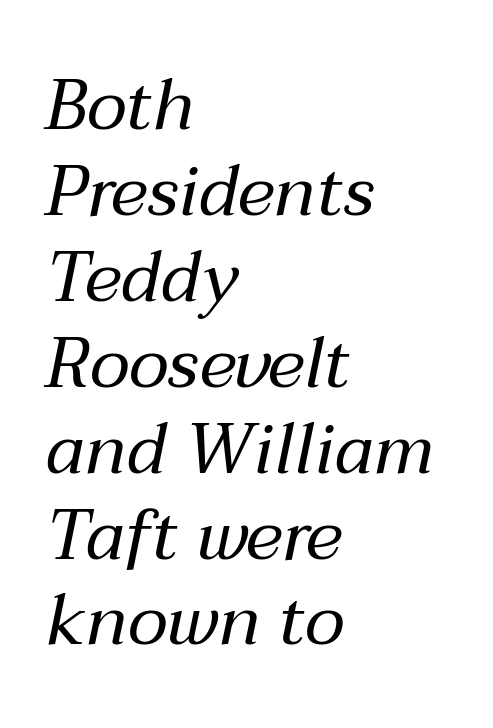
Q: Is the text bold? A: No.
Q: Is the text italic (slanted)? A: Yes, it leans right by about 12 degrees.
Q: Is the text underlined? A: No.
Q: How is the paragraph aligned? A: Left-aligned.
Q: Is the spacing between letters normal or unusually wide? A: Normal.
Q: Width (condensed, normal, or wide)? A: Normal.
Q: Stroke contrast? A: Medium.
Q: x-height? A: Medium.
Q: Monospaced? A: No.
